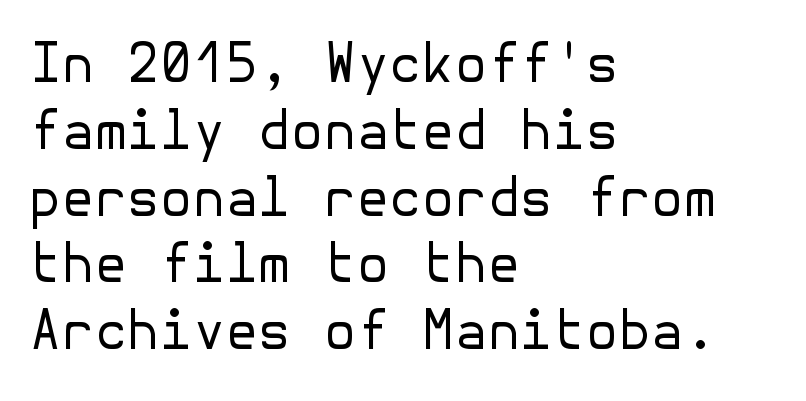
Observe the ordinary spacing: letters are neighbours, not strangers. The line-height multiplier appears to be the usual default. The lettering stays uniformly vertical, giving the passage a roman look. These lines are composed in type without serifs. The text block is weighted toward the left margin, trailing off unevenly rightward. Glance below the letters and you will spot only blank space.
